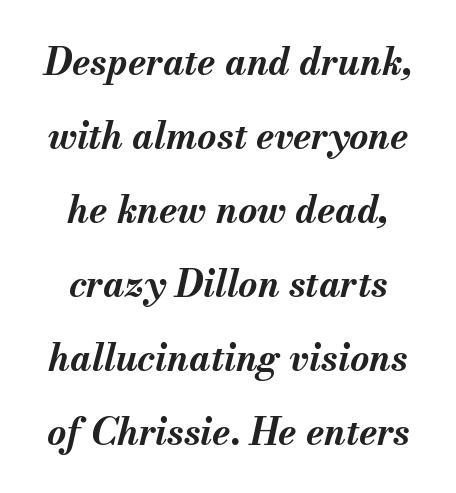
The image shows 37 px bold type, italic (leaning right); set centered, loose line spacing (2.0x), normal letter spacing, not underlined; medium stroke contrast and a small x-height.
